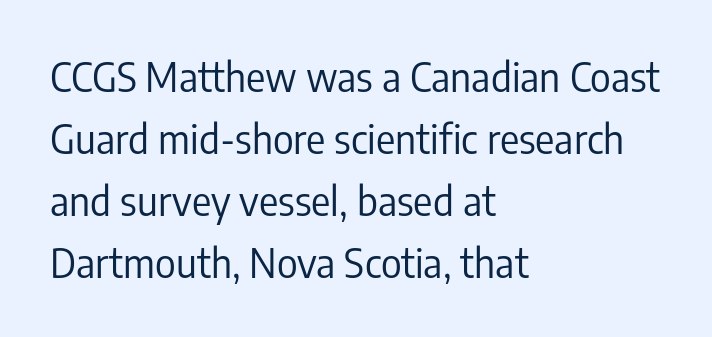
The strip under each line holds only bare page. How are the letters spaced? Ordinarily, with no added tracking. Posture: straight, roman, zero tilt. Spacing verdict: proportional, widths tailored to each character. Regular leading. The paragraph shown leans on its left margin.
